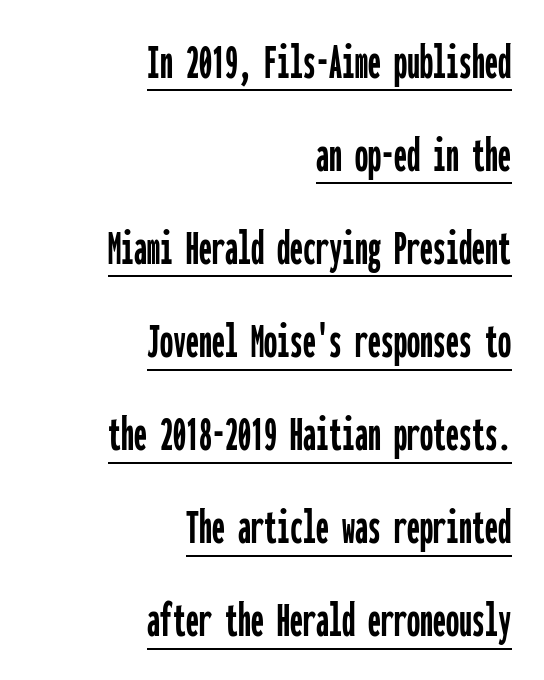
The image shows 52 px condensed sans-serif type, upright, monospaced; set right-aligned, line spacing 1.79x, normal letter spacing, underlined; low stroke contrast and a medium x-height.
